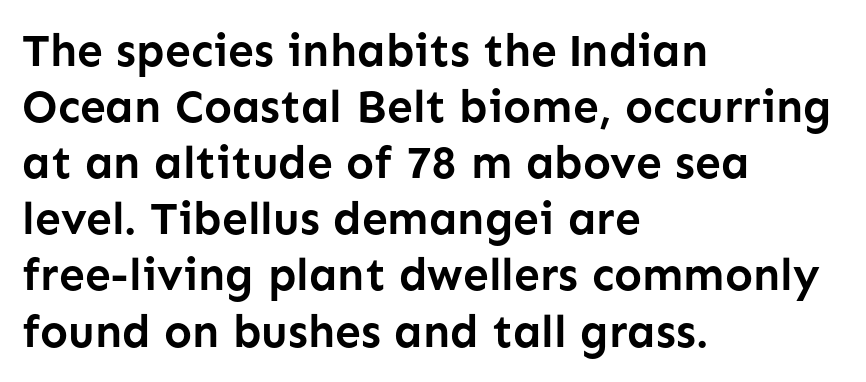
{"serif": "no", "italic": "no", "bold": "yes", "weight": "semibold", "width": "normal", "stroke_contrast": "low", "x_height": "medium", "monospaced": "no", "underline": "no", "align": "left", "line_spacing_ratio": 1.22, "letter_spacing": "normal", "letter_spacing_em": 0.0, "glyph_px": 46}
